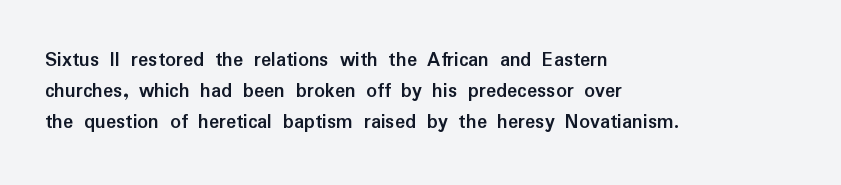
Q: Is the text bold? A: Yes.
Q: Is the text italic (slanted)? A: No, it is upright.
Q: Is the text underlined? A: No.
Q: How is the paragraph aligned? A: Left-aligned.
Q: Is the spacing between letters normal or unusually wide? A: Normal.
Q: Is the spacing between lines tight, normal or loose? A: Normal.
